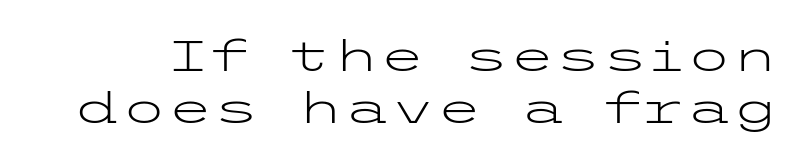
Note: no serifs on the glyphs. Weight: in the light-to-regular range. Characters remain perfectly vertical along every line. The face used here is rendered with its standard letterfit.
